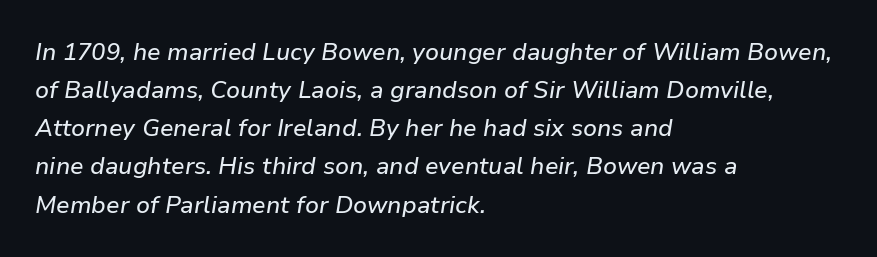
The image shows 24 px text type, italic (leaning right); set left-aligned, normal line spacing (1.59x), normal letter spacing, not underlined.
